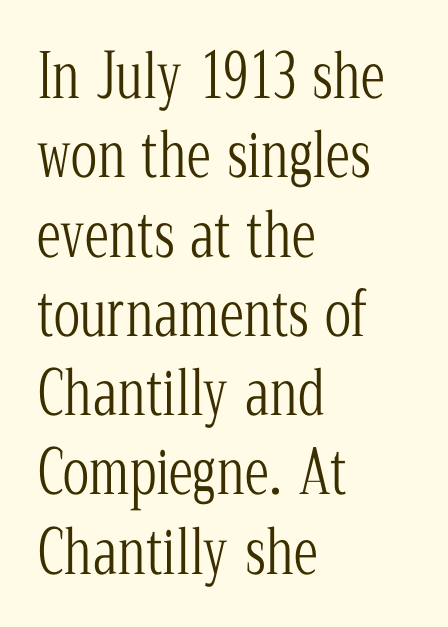
Q: Is the text bold? A: No.
Q: Is the text italic (slanted)? A: No, it is upright.
Q: Is the typeface a serif or a sans-serif typeface? A: Serif.
Q: Is the text underlined? A: No.
Q: How is the paragraph aligned? A: Left-aligned.
Q: Is the spacing between letters normal or unusually wide? A: Normal.
Q: Is the spacing between lines tight, normal or loose? A: Normal.
Q: Width (condensed, normal, or wide)? A: Condensed.
Q: Stroke contrast? A: Low.
Q: x-height? A: Medium.
Q: Monospaced? A: No.
